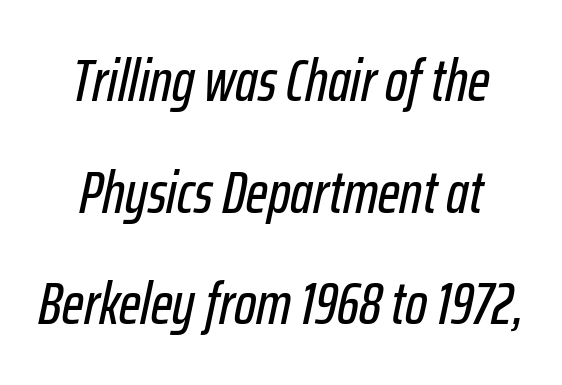
Q: Is the text italic (slanted)? A: Yes, it leans right by about 12 degrees.
Q: Is the text underlined? A: No.
Q: How is the paragraph aligned? A: Centered.
Q: Is the spacing between letters normal or unusually wide? A: Normal.
Q: Width (condensed, normal, or wide)? A: Condensed.
Q: Stroke contrast? A: Low.
Q: x-height? A: Medium.
Q: Monospaced? A: No.
